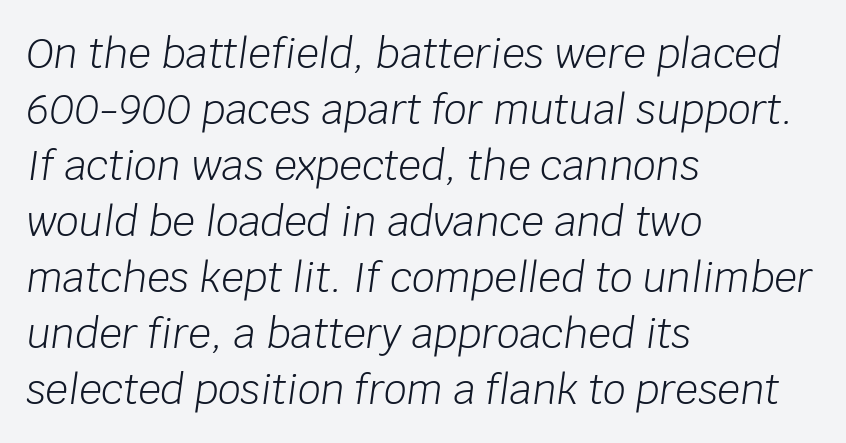
Q: Is the text bold? A: No.
Q: Is the text italic (slanted)? A: Yes, it leans right by about 8 degrees.
Q: Is the text underlined? A: No.
Q: How is the paragraph aligned? A: Left-aligned.
Q: Is the spacing between letters normal or unusually wide? A: Normal.
Q: Is the spacing between lines tight, normal or loose? A: Normal.
Q: Width (condensed, normal, or wide)? A: Normal.
Q: Stroke contrast? A: Low.
Q: x-height? A: Large.
Q: Monospaced? A: No.
